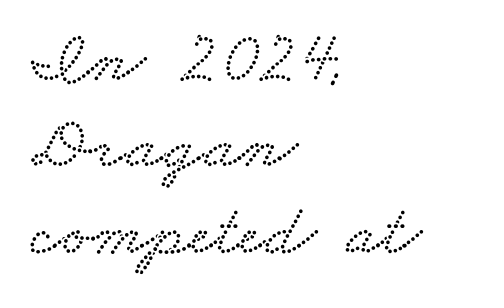
This sample uses plain, unmodified letter spacing. The compositor pushed each line to the left boundary. This rendering features lettering with no underline. Each letter keeps its own natural width here, so spacing adapts to shape.
